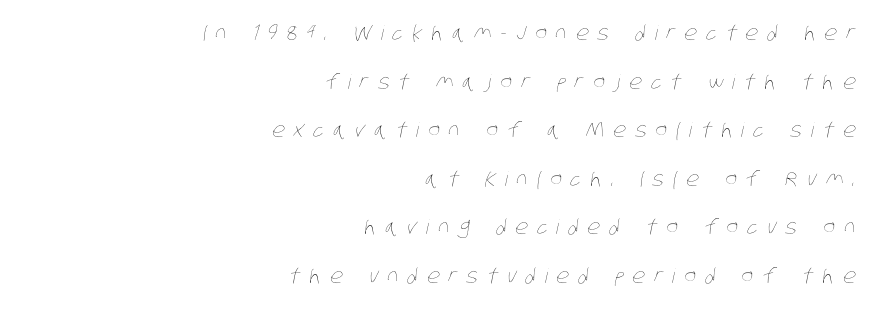
The image shows 20 px text type; set right-aligned, loose line spacing (2.43x), unusually wide letter spacing (+0.45 em), not underlined.
